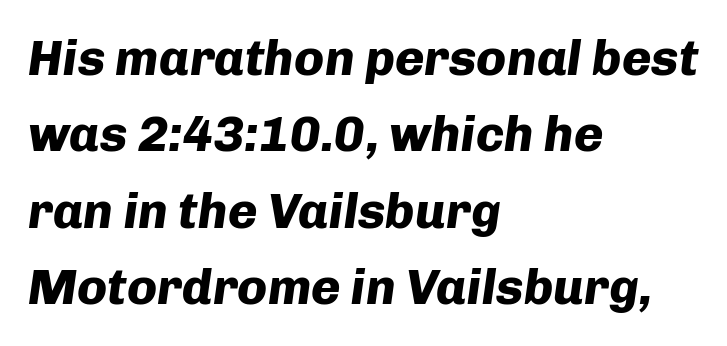
{"italic": "yes", "lean": "right", "slant_degrees": 8, "bold": "yes", "weight": "heavy", "width": "normal", "stroke_contrast": "low", "x_height": "medium", "monospaced": "no", "underline": "no", "align": "left", "line_spacing": "normal", "line_spacing_ratio": 1.53, "letter_spacing": "normal", "letter_spacing_em": 0.0, "glyph_px": 50}
